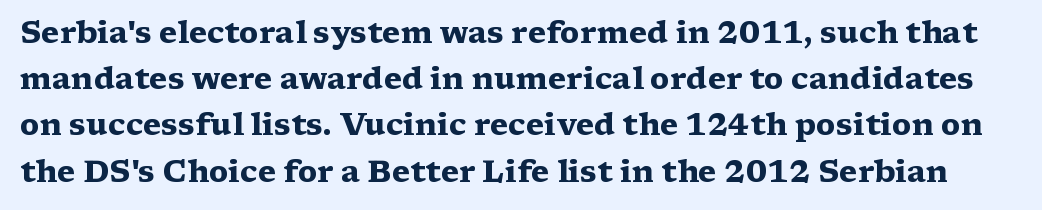
Q: Is the text bold? A: Yes.
Q: Is the text italic (slanted)? A: No, it is upright.
Q: Is the typeface a serif or a sans-serif typeface? A: Serif.
Q: Is the text underlined? A: No.
Q: Is the spacing between letters normal or unusually wide? A: Normal.
Q: Is the spacing between lines tight, normal or loose? A: Normal.
Q: Width (condensed, normal, or wide)? A: Wide.
Q: Stroke contrast? A: Medium.
Q: x-height? A: Medium.
Q: Monospaced? A: No.
